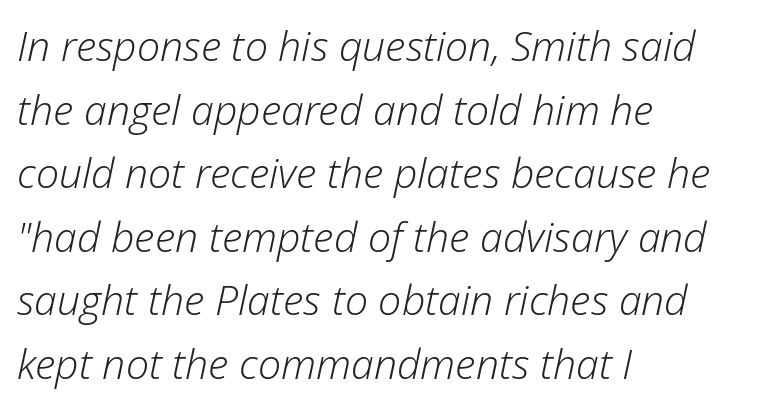
{"italic": "yes", "lean": "right", "slant_degrees": 12, "bold": "no", "weight": "light", "width": "normal", "stroke_contrast": "low", "x_height": "medium", "monospaced": "no", "underline": "no", "align": "left", "line_spacing": "normal", "line_spacing_ratio": 1.55, "letter_spacing": "normal", "letter_spacing_em": 0.0, "glyph_px": 41}
